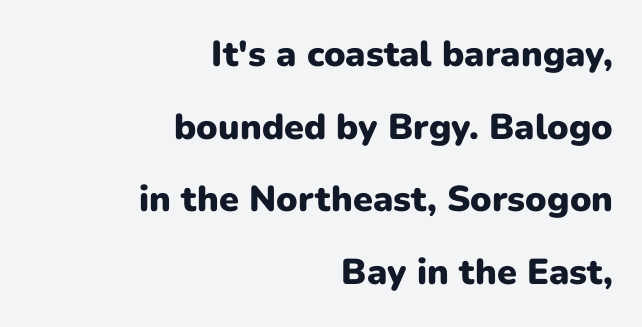
Q: Is the text bold? A: Yes.
Q: Is the text italic (slanted)? A: No, it is upright.
Q: Is the typeface a serif or a sans-serif typeface? A: Sans-serif.
Q: Is the text underlined? A: No.
Q: How is the paragraph aligned? A: Right-aligned.
Q: Is the spacing between letters normal or unusually wide? A: Normal.
Q: Is the spacing between lines tight, normal or loose? A: Loose.
Q: Width (condensed, normal, or wide)? A: Normal.
Q: Stroke contrast? A: Low.
Q: x-height? A: Medium.
Q: Monospaced? A: No.
